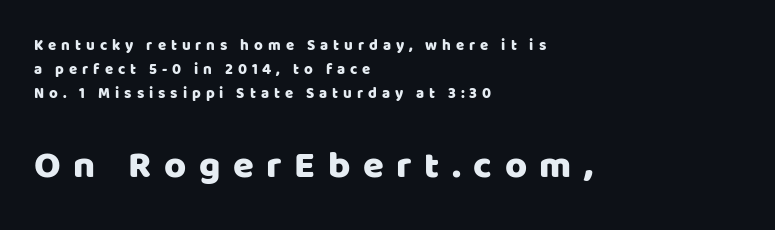
{"serif": "no", "italic": "no", "width": "normal", "stroke_contrast": "low", "x_height": "large", "monospaced": "no", "underline": "no", "align": "left", "line_spacing": "normal", "line_spacing_ratio": 1.61, "letter_spacing": "wide", "letter_spacing_em": 0.33, "larger_block": "second", "size_ratio": 2.53, "glyph_px": 38}
